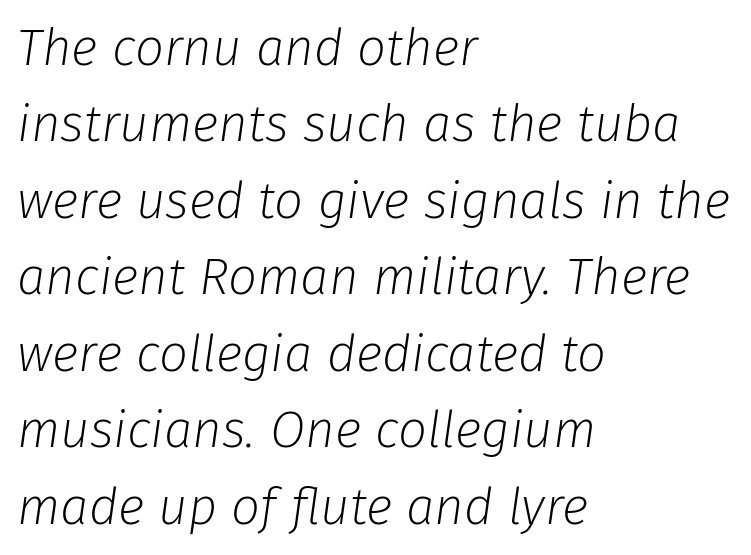
The image shows 51 px light type, italic (leaning right); set left-aligned, normal line spacing (1.5x), normal letter spacing, not underlined; low stroke contrast and a medium x-height.
